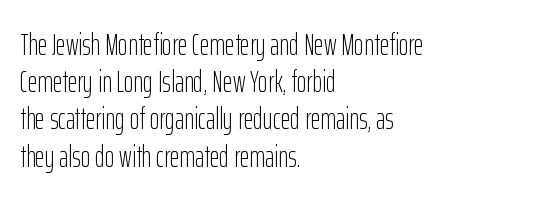
Q: Is the text bold? A: No.
Q: Is the text italic (slanted)? A: No, it is upright.
Q: Is the typeface a serif or a sans-serif typeface? A: Sans-serif.
Q: Is the text underlined? A: No.
Q: How is the paragraph aligned? A: Left-aligned.
Q: Is the spacing between letters normal or unusually wide? A: Normal.
Q: Width (condensed, normal, or wide)? A: Condensed.
Q: Stroke contrast? A: Low.
Q: x-height? A: Medium.
Q: Monospaced? A: No.
